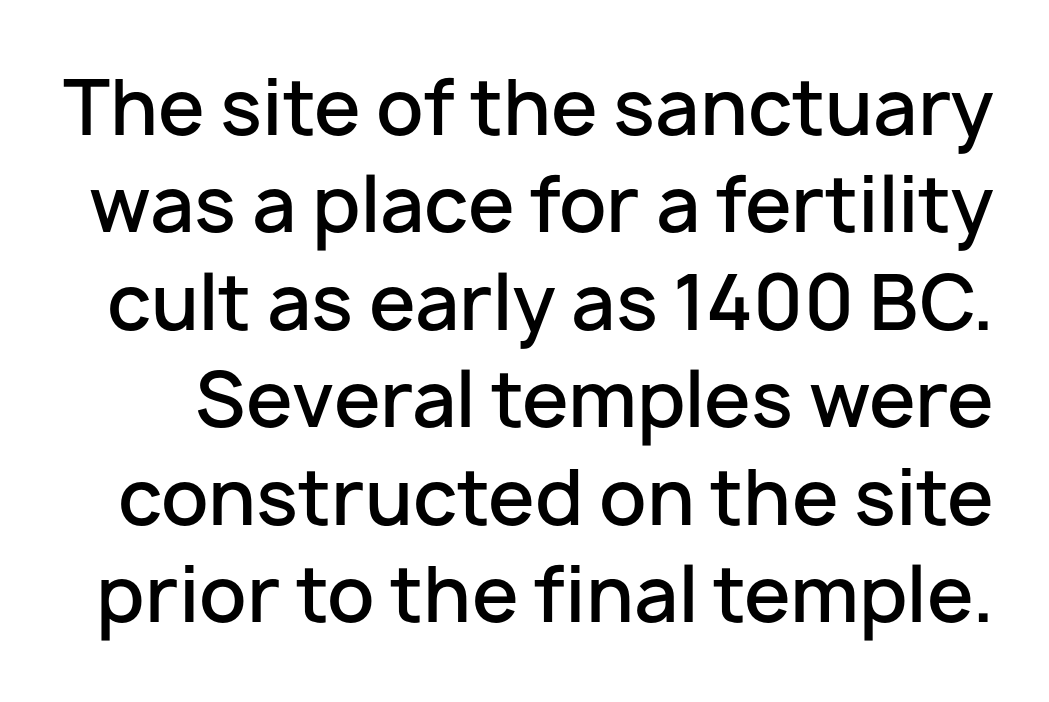
The image shows 75 px semibold sans-serif type, upright; set normal line spacing (1.3x), normal letter spacing, not underlined; low stroke contrast and a medium x-height.
